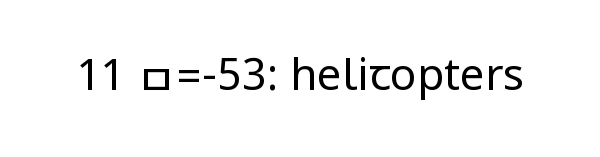
{"serif": "no", "italic": "no", "bold": "no", "weight": "regular", "width": "condensed", "stroke_contrast": "low", "underline": "no", "letter_spacing": "normal", "letter_spacing_em": 0.0, "glyph_px": 44}
